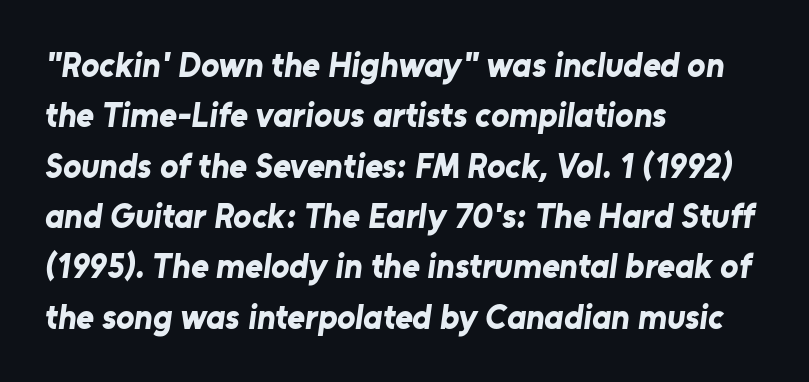
{"serif": "no", "bold": "yes", "weight": "bold", "width": "normal", "stroke_contrast": "low", "x_height": "medium", "monospaced": "no", "underline": "no", "align": "left", "line_spacing": "normal", "line_spacing_ratio": 1.48, "letter_spacing": "normal", "letter_spacing_em": 0.0, "glyph_px": 34}
